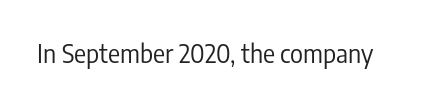
{"italic": "no", "bold": "no", "underline": "no", "letter_spacing": "normal", "letter_spacing_em": 0.0, "glyph_px": 25}
